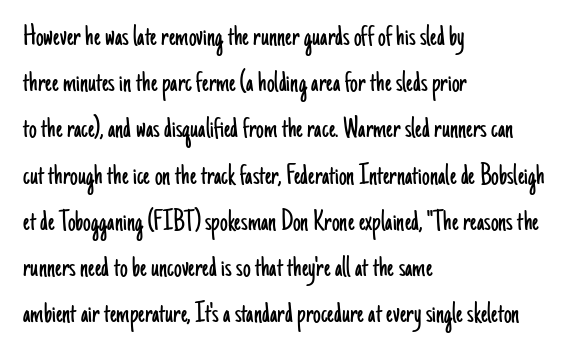
Q: Is the text bold? A: No.
Q: Is the text italic (slanted)? A: No, it is upright.
Q: Is the typeface a serif or a sans-serif typeface? A: Sans-serif.
Q: Is the text underlined? A: No.
Q: How is the paragraph aligned? A: Left-aligned.
Q: Is the spacing between letters normal or unusually wide? A: Normal.
Q: Is the spacing between lines tight, normal or loose? A: Normal.
Q: Width (condensed, normal, or wide)? A: Condensed.
Q: Stroke contrast? A: Low.
Q: x-height? A: Small.
Q: Monospaced? A: No.
